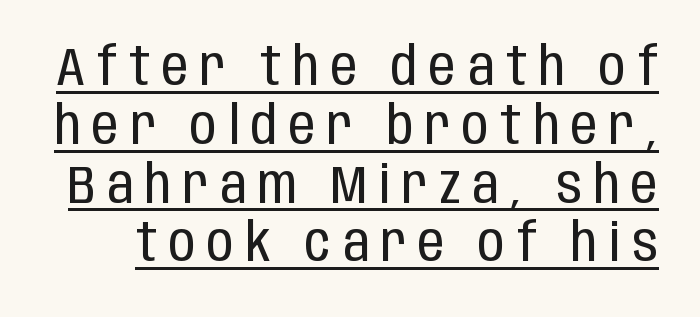
{"serif": "no", "italic": "no", "bold": "no", "weight": "regular", "width": "condensed", "stroke_contrast": "low", "x_height": "large", "monospaced": "no", "underline": "yes", "line_spacing": "tight", "line_spacing_ratio": 1.11, "letter_spacing": "wide", "letter_spacing_em": 0.22, "glyph_px": 53}
